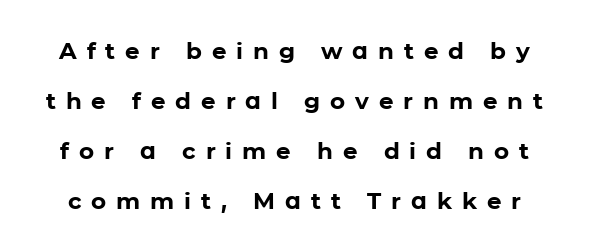
How are the letters spaced? Widely, with obvious added tracking. These words are printed bold, with thick strokes throughout. Underlining? Definitely not there. Unlike italic type, these characters show no tilt at all. Compared with typical paragraphs, the rows here are farther apart.
